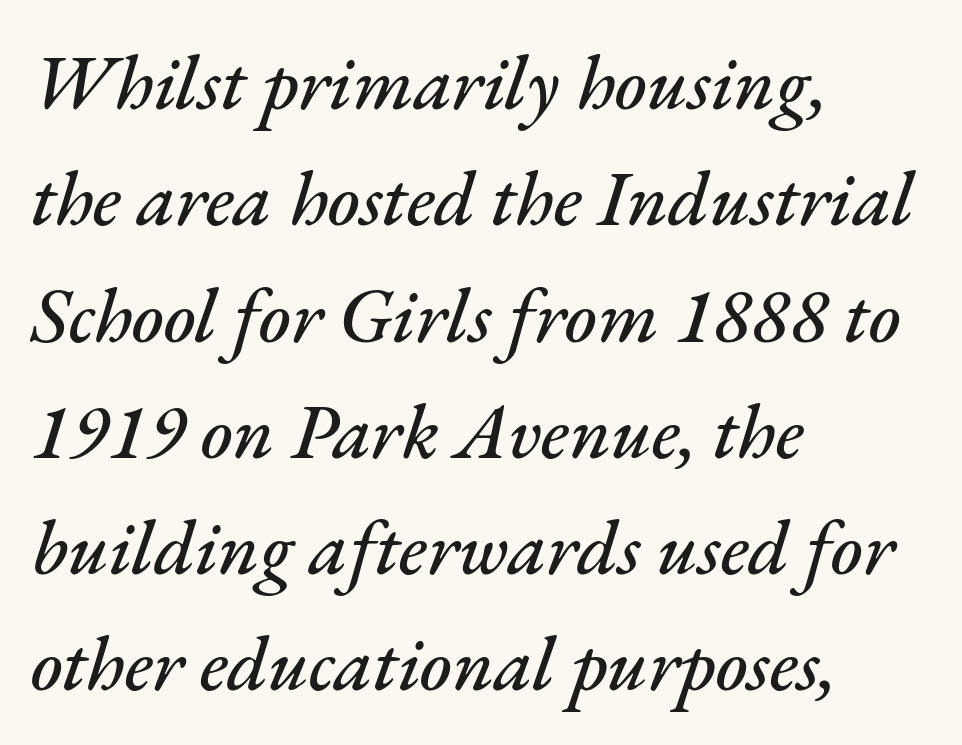
Is the block centered? No — it sits flush against the left margin. The passage shown is typed in a proportional face where columns would drift. You could call the tracking neutral — neither tight nor loose. Compared with ordinary roman type, these characters are visibly tilted. Evenly set lines give the paragraph a standard silhouette.
